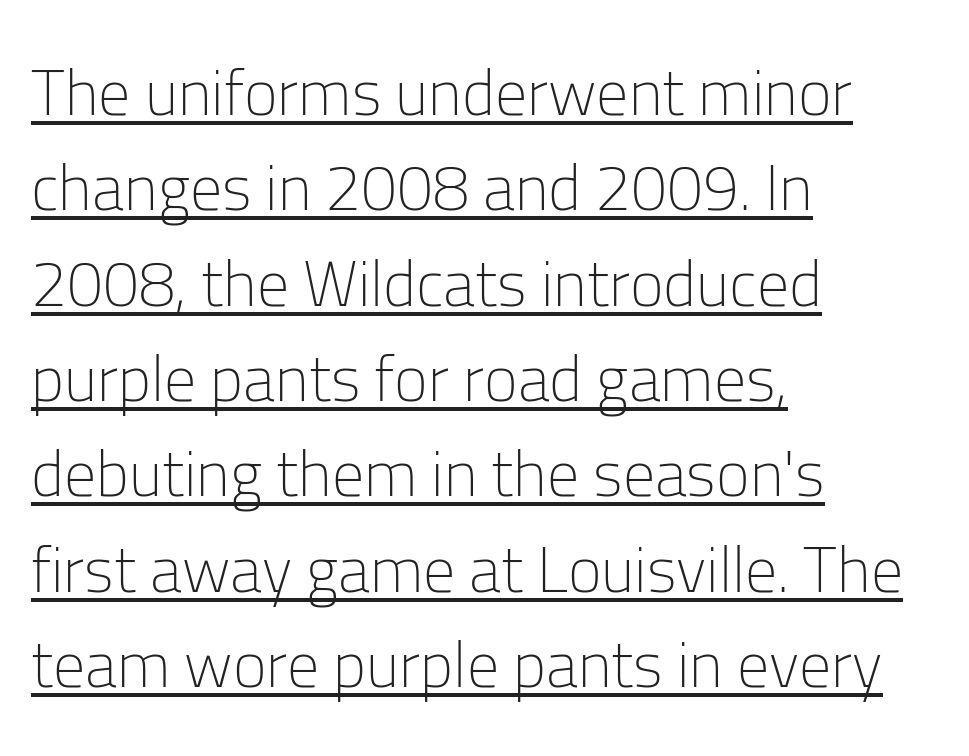
Classification — sans serif. Bold? No — there's no thickening of the strokes. The passage shown is underscored from start to finish. Visually the block forms a straight wall on the left and a jagged coastline on the right. Normally led — the rows are evenly, conventionally spaced. Italic? Not at all — the glyphs are vertical.
